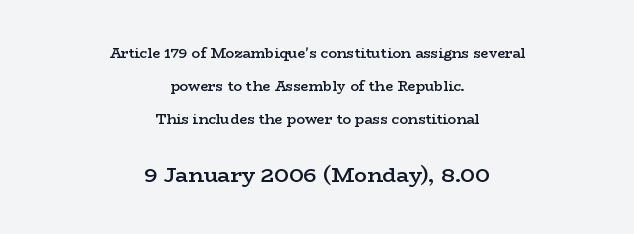
The typography opts for an upright posture over an oblique one. The passage shown has conventional tracking throughout. Rows of type keep a wide berth in the vertical direction. Typographic density is moderately raised because the face is semibold.
